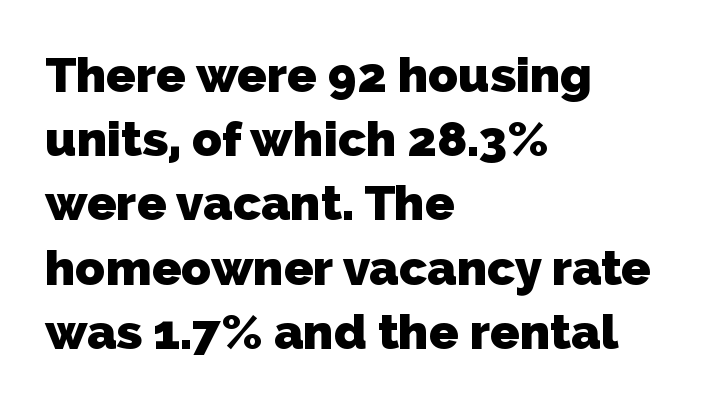
{"serif": "no", "bold": "yes", "weight": "heavy", "width": "normal", "stroke_contrast": "low", "x_height": "medium", "monospaced": "no", "underline": "no", "align": "left", "line_spacing": "normal", "line_spacing_ratio": 1.31, "letter_spacing": "normal", "letter_spacing_em": 0.0, "glyph_px": 49}
